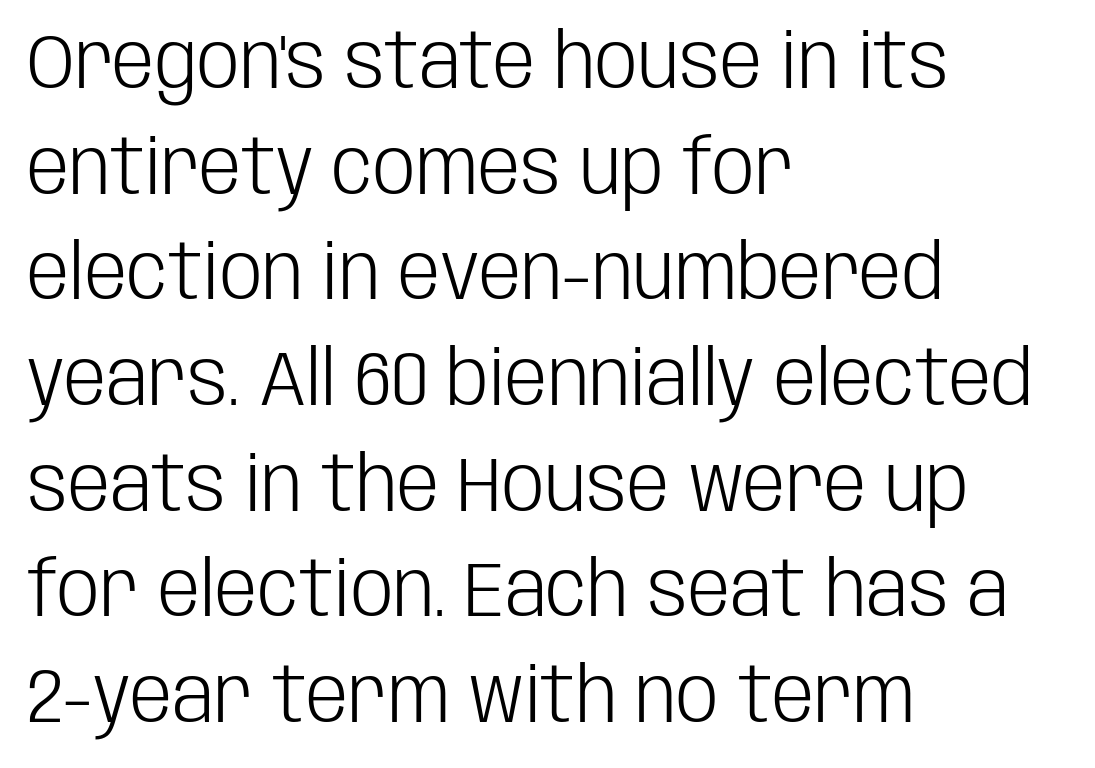
Q: Is the text bold? A: No.
Q: Is the text italic (slanted)? A: No, it is upright.
Q: Is the typeface a serif or a sans-serif typeface? A: Sans-serif.
Q: Is the text underlined? A: No.
Q: How is the paragraph aligned? A: Left-aligned.
Q: Is the spacing between letters normal or unusually wide? A: Normal.
Q: Is the spacing between lines tight, normal or loose? A: Normal.
Q: Width (condensed, normal, or wide)? A: Condensed.
Q: Stroke contrast? A: Low.
Q: x-height? A: Large.
Q: Monospaced? A: No.
